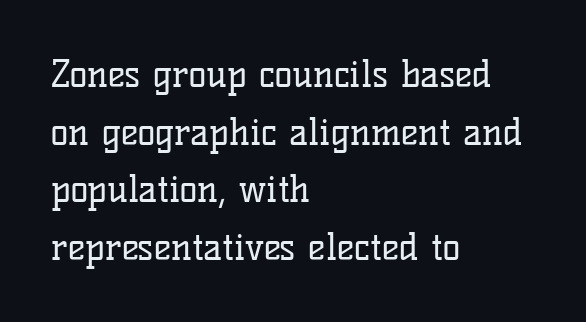
In terms of letterspacing, this is plain default setting. Compared with a typical body face, this is equally light or lighter still. The face used here is proportionally spaced, like ordinary book or web type. Upright lettering throughout. Look at the bottom of the vertical strokes: they flare into serifs here. Rule under the text: the space is simply empty.
